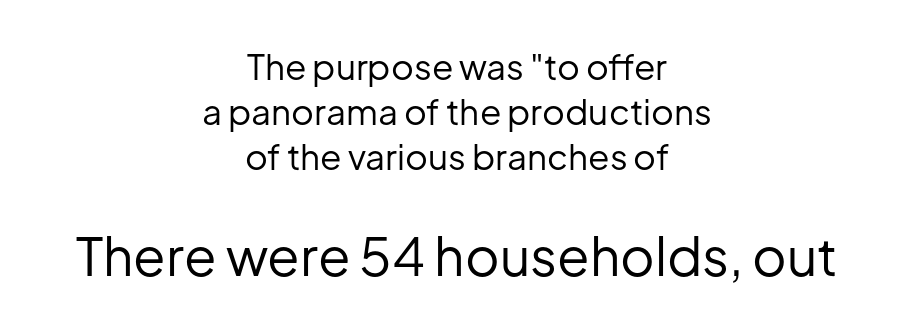
{"serif": "no", "italic": "no", "bold": "no", "weight": "regular", "width": "normal", "stroke_contrast": "low", "x_height": "medium", "monospaced": "no", "underline": "no", "align": "center", "line_spacing": "normal", "line_spacing_ratio": 1.28, "letter_spacing": "normal", "letter_spacing_em": 0.0, "larger_block": "second", "size_ratio": 1.51, "glyph_px": 53}
